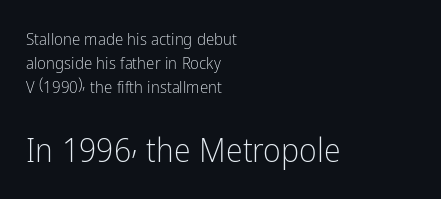
{"serif": "no", "italic": "no", "bold": "no", "weight": "light", "width": "condensed", "stroke_contrast": "low", "x_height": "medium", "monospaced": "no", "underline": "no", "align": "left", "line_spacing": "normal", "line_spacing_ratio": 1.41, "letter_spacing": "normal", "letter_spacing_em": 0.0, "larger_block": "second", "size_ratio": 2.0, "glyph_px": 34}
